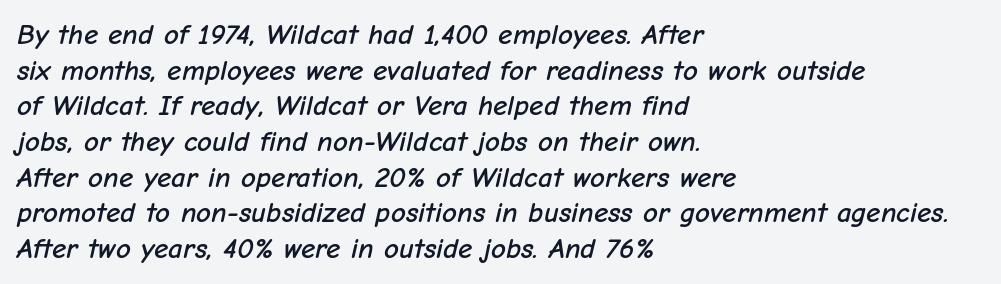
The image shows 29 px text type, italic (leaning right); set left-aligned, line spacing 1.23x, normal letter spacing, not underlined; low stroke contrast and a medium x-height.
